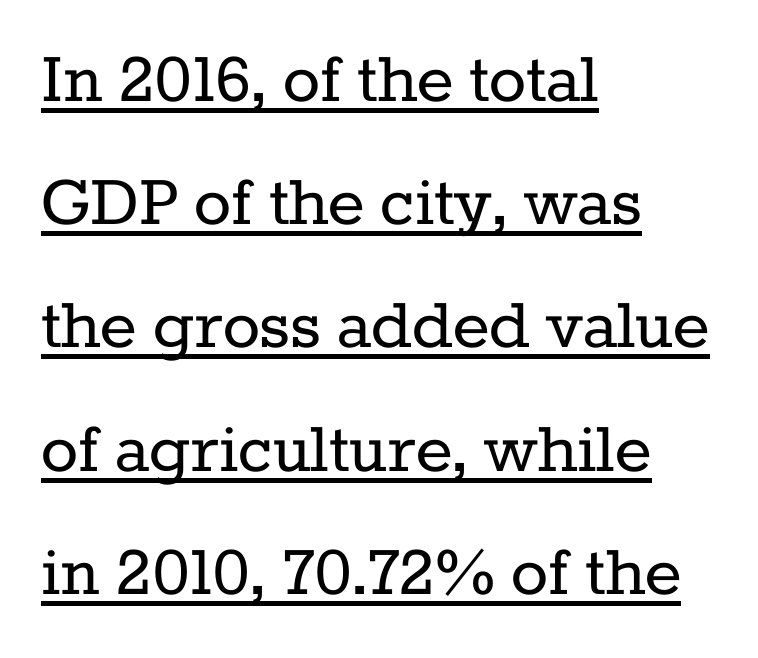
The image shows 78 px regular-weight serif type, upright; set left-aligned, normal line spacing (1.58x), normal letter spacing, underlined; low stroke contrast and a medium x-height.
